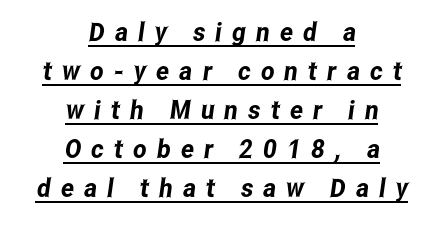
The image shows 26 px text type; set centered, normal line spacing (1.5x), unusually wide letter spacing (+0.39 em), underlined.
